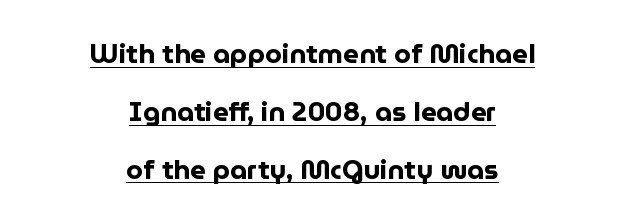
Q: Is the text bold? A: Yes.
Q: Is the text italic (slanted)? A: No, it is upright.
Q: Is the text underlined? A: Yes.
Q: How is the paragraph aligned? A: Centered.
Q: Is the spacing between letters normal or unusually wide? A: Normal.
Q: Is the spacing between lines tight, normal or loose? A: Loose.
